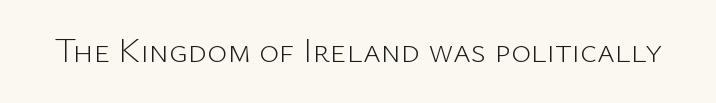
{"serif": "no", "italic": "no", "bold": "no", "weight": "light", "width": "normal", "stroke_contrast": "low", "x_height": "medium", "monospaced": "no", "underline": "no", "letter_spacing": "normal", "letter_spacing_em": 0.0, "glyph_px": 34}
